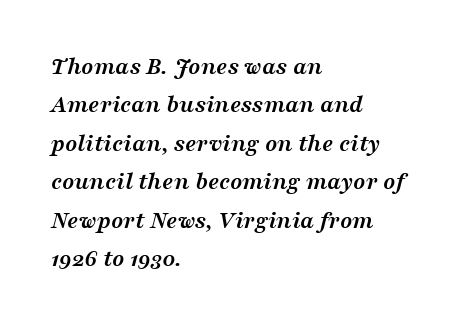
The image shows 25 px bold type, italic (leaning right); set left-aligned, normal line spacing (1.54x), normal letter spacing, not underlined.
